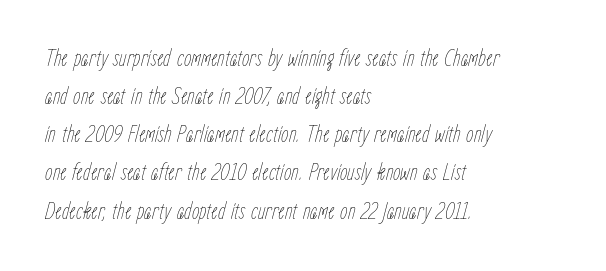
{"italic": "yes", "lean": "right", "slant_degrees": 15, "bold": "no", "underline": "no", "align": "left", "line_spacing": "normal", "line_spacing_ratio": 1.59, "letter_spacing": "normal", "letter_spacing_em": 0.0, "glyph_px": 24}
